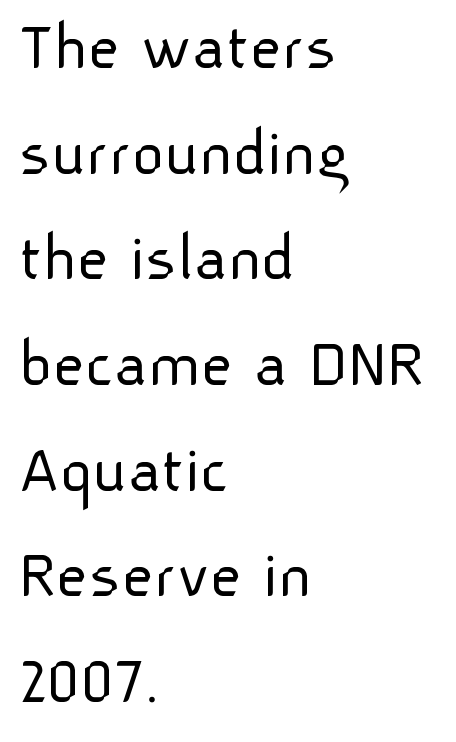
{"serif": "no", "italic": "no", "bold": "no", "weight": "light", "width": "normal", "stroke_contrast": "low", "x_height": "medium", "monospaced": "no", "underline": "no", "align": "left", "line_spacing": "normal", "line_spacing_ratio": 1.51, "letter_spacing": "normal", "letter_spacing_em": 0.0, "glyph_px": 70}
